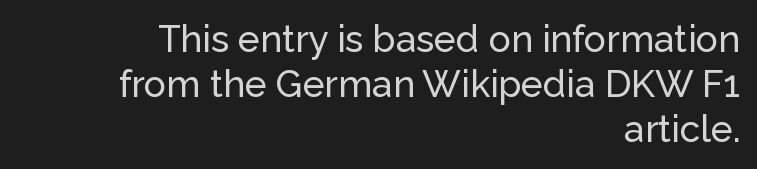
The image shows 37 px sans-serif type, upright; set right-aligned, line spacing 1.22x, normal letter spacing, not underlined; low stroke contrast and a medium x-height.
